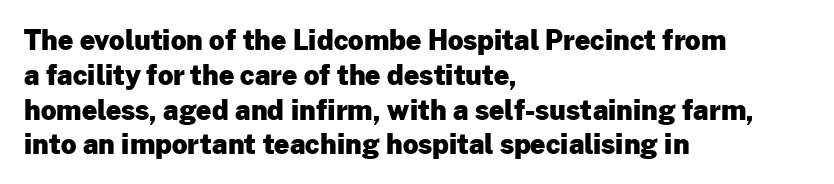
Q: Is the text bold? A: Yes.
Q: Is the text italic (slanted)? A: No, it is upright.
Q: Is the text underlined? A: No.
Q: How is the paragraph aligned? A: Left-aligned.
Q: Is the spacing between letters normal or unusually wide? A: Normal.
Q: Is the spacing between lines tight, normal or loose? A: Normal.
